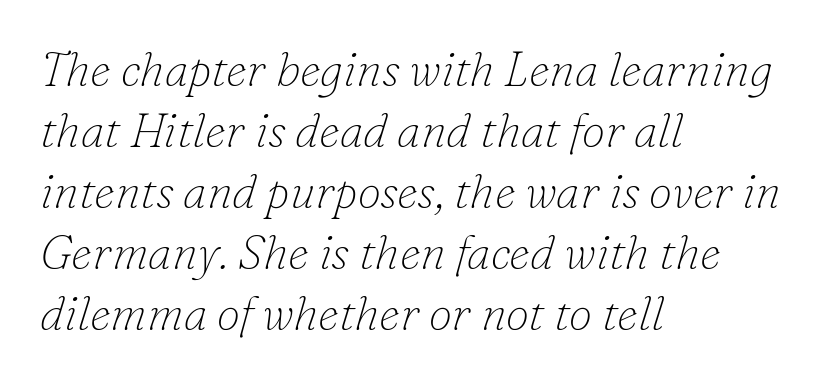
The passage shown is typed in a proportional face where columns would drift. What's the leading like? Ordinary, nothing unusual. Students, note that the glyphs here touch the page at normal intervals. When letters slant like this, we call the style italic. The face looks like a standard text weight, possibly lighter.
